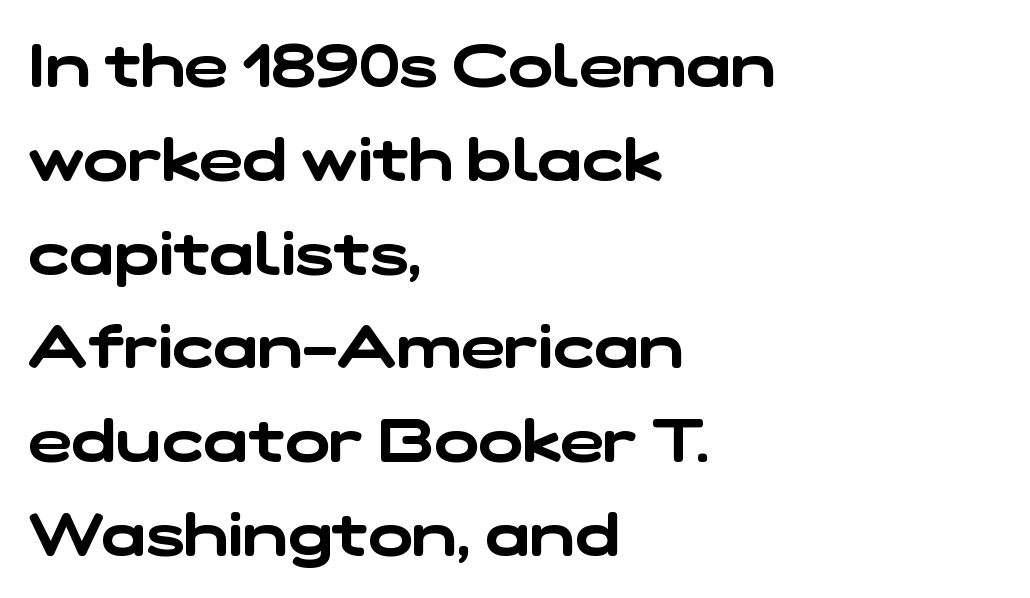
The passage shown is not underscored anywhere. Spacing verdict: proportional, widths tailored to each character. Visually the block forms a straight wall on the left and a jagged coastline on the right. Serif or sans? Sans — the stroke terminals are bare.
